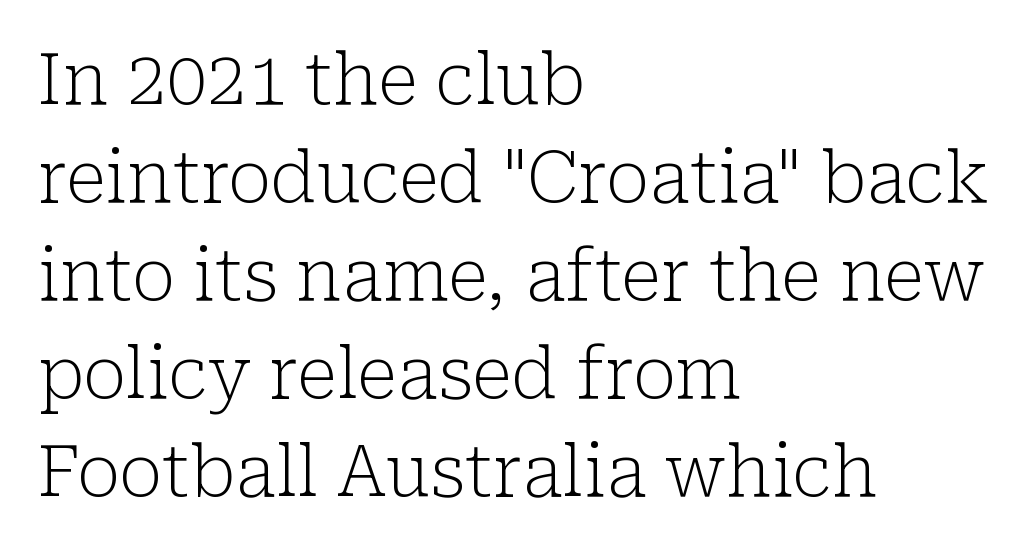
Each letter keeps its own natural width here, so spacing adapts to shape. Standard letterfit; no display-style spreading of the glyphs. The baseline area is clear. Observe the serifs anchoring each vertical stroke in this sample.
